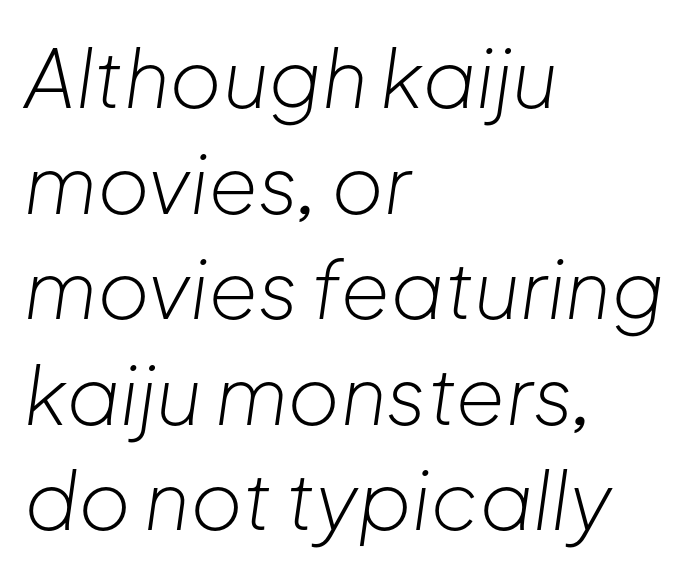
Quick note: italic. Stems and bowls with no extra thickness — not bold. Is the block centered? No — it sits flush against the left margin. Is there much room between lines? A standard amount, neither cramped nor airy. Each word holds together tightly as a unit, with standard inter-letter gaps.
